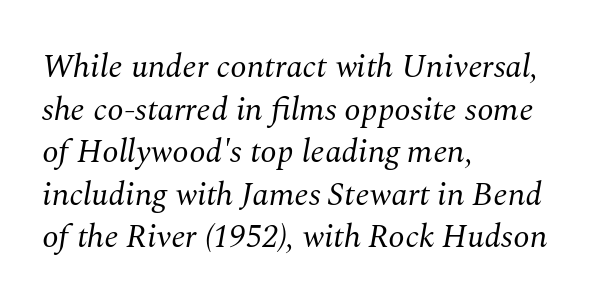
Check under the words: just untouched page. Caption: multi-line text, flush left, ragged right. The letters look calm and open, with moderate or lighter stems. Nobody touched the tracking dial on this one. The font's italic variant was chosen for this text. Old-style or modern, the face here clearly has serifs.
